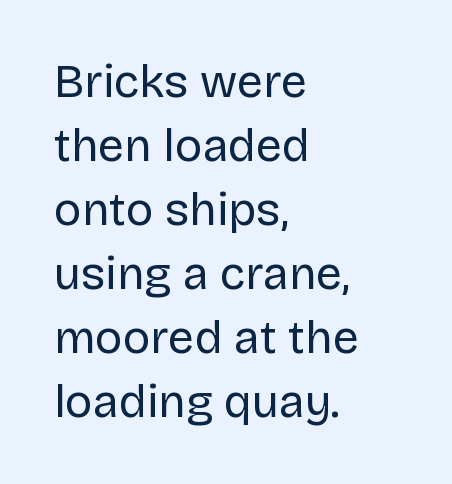
The image shows 46 px regular-weight sans-serif type, upright; set left-aligned, normal line spacing (1.39x), normal letter spacing, not underlined; low stroke contrast and a large x-height.
